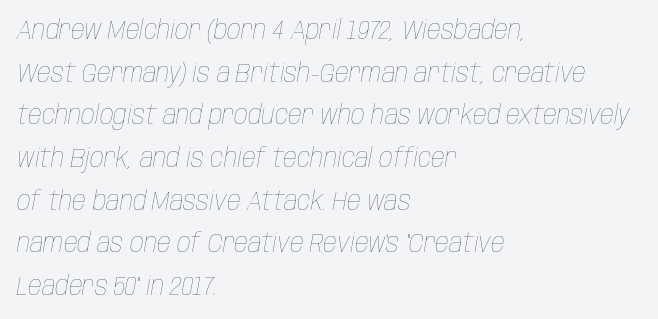
The image shows 27 px text type, italic (leaning right); set left-aligned, normal line spacing (1.58x), normal letter spacing, not underlined.
